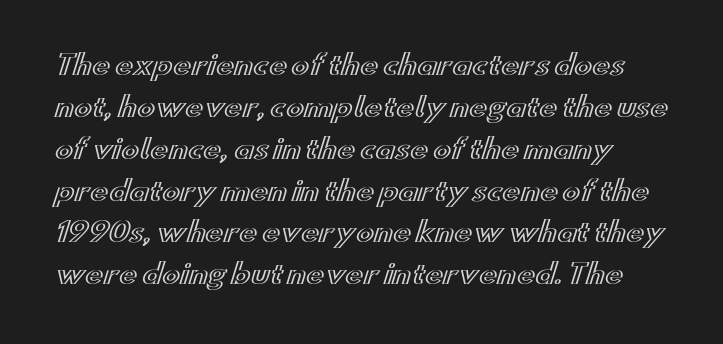
Q: Is the text italic (slanted)? A: Yes.
Q: Is the text underlined? A: No.
Q: Is the spacing between letters normal or unusually wide? A: Normal.
Q: Is the spacing between lines tight, normal or loose? A: Normal.
